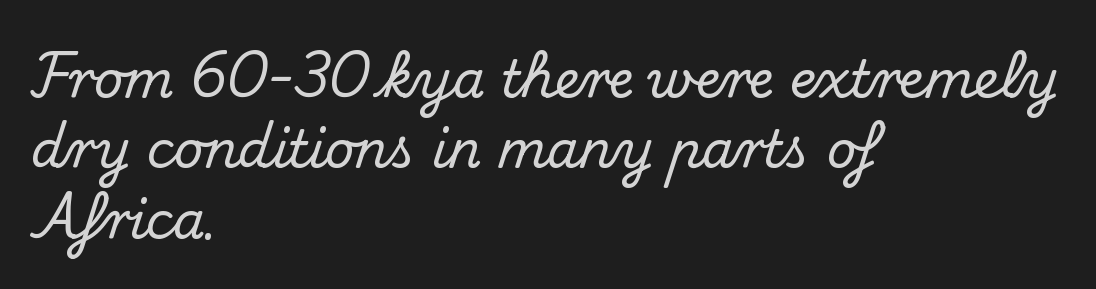
Q: Is the text italic (slanted)? A: Yes.
Q: Is the typeface a serif or a sans-serif typeface? A: Serif.
Q: Is the text underlined? A: No.
Q: How is the paragraph aligned? A: Left-aligned.
Q: Is the spacing between letters normal or unusually wide? A: Normal.
Q: Is the spacing between lines tight, normal or loose? A: Normal.
Q: Width (condensed, normal, or wide)? A: Normal.
Q: Stroke contrast? A: Medium.
Q: x-height? A: Small.
Q: Monospaced? A: No.
